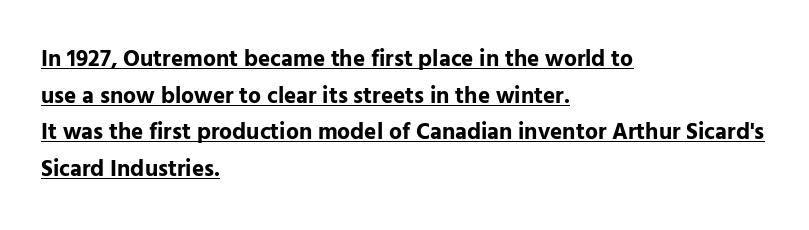
Posture: upright roman. The vertical gap from one line to the next is medium. Spacing between characters is what you'd get straight out of the box. Notice how a bar underscores the lettering throughout.
